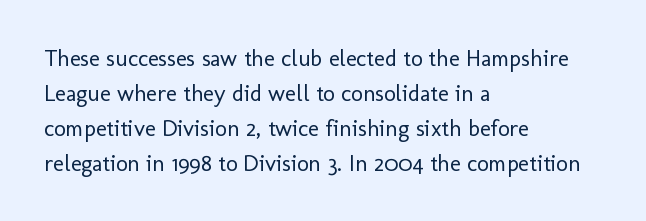
Q: Is the text bold? A: No.
Q: Is the text italic (slanted)? A: No, it is upright.
Q: Is the text underlined? A: No.
Q: How is the paragraph aligned? A: Left-aligned.
Q: Is the spacing between letters normal or unusually wide? A: Normal.
Q: Is the spacing between lines tight, normal or loose? A: Normal.
